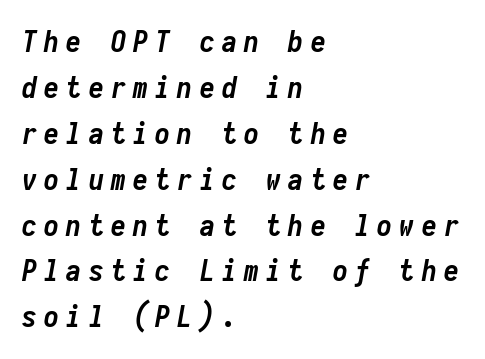
Q: Is the text bold? A: Yes.
Q: Is the text italic (slanted)? A: Yes, it leans right by about 10 degrees.
Q: Is the text underlined? A: No.
Q: How is the paragraph aligned? A: Left-aligned.
Q: Is the spacing between letters normal or unusually wide? A: Unusually wide.
Q: Is the spacing between lines tight, normal or loose? A: Normal.
Q: Width (condensed, normal, or wide)? A: Condensed.
Q: Stroke contrast? A: Low.
Q: x-height? A: Medium.
Q: Monospaced? A: Yes.
